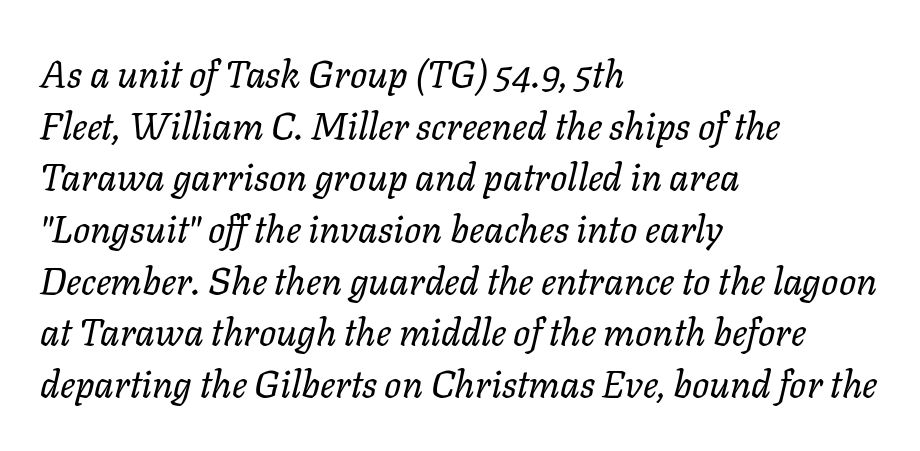
A classic flush-left, rag-right setting is used for this passage. You can tell it's italic because the verticals aren't actually vertical. Decoration check: the copy has no underline. Here the designer chose a conventional face with non-uniform glyph widths. You could call the tracking neutral — neither tight nor loose.
